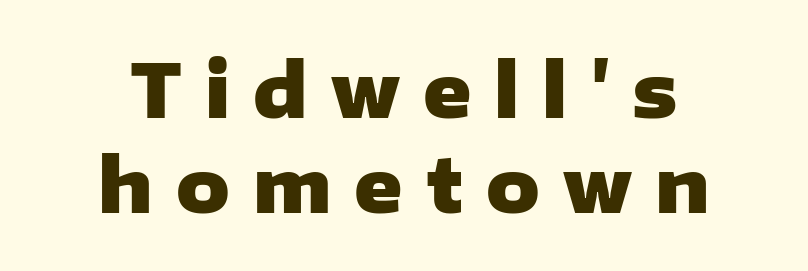
The image shows 74 px heavy, wide sans-serif type, upright; set centered, normal line spacing (1.28x), unusually wide letter spacing (+0.31 em), not underlined; low stroke contrast and a medium x-height.
